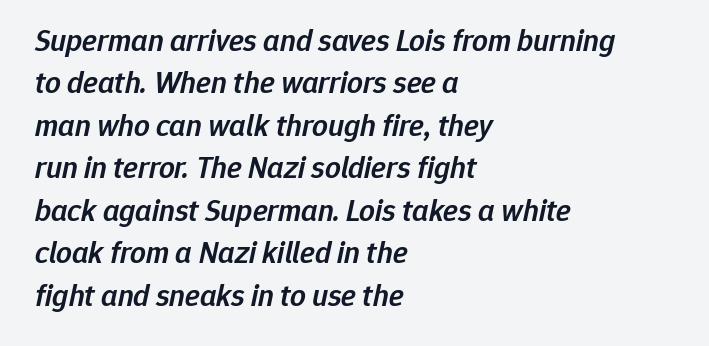
{"italic": "yes", "lean": "right", "slant_degrees": 12, "bold": "semi", "weight": "semibold", "width": "normal", "stroke_contrast": "low", "x_height": "medium", "monospaced": "no", "underline": "no", "align": "left", "line_spacing": "normal", "line_spacing_ratio": 1.37, "letter_spacing": "normal", "letter_spacing_em": 0.0, "glyph_px": 31}
